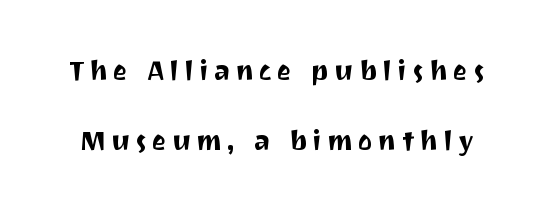
{"serif": "no", "italic": "no", "width": "normal", "stroke_contrast": "medium", "x_height": "medium", "monospaced": "no", "underline": "no", "line_spacing": "loose", "line_spacing_ratio": 2.49, "glyph_px": 28}
